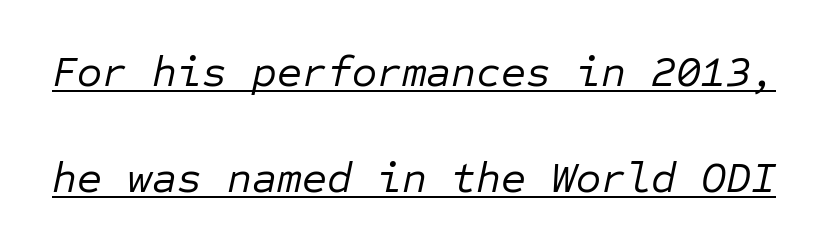
There is no visible air inserted between adjacent glyphs. Interline gaps are noticeably wide in this sample. Each line of the rendering has a horizontal stroke beneath the glyphs. On a weight scale, this lands at 450 or below.
